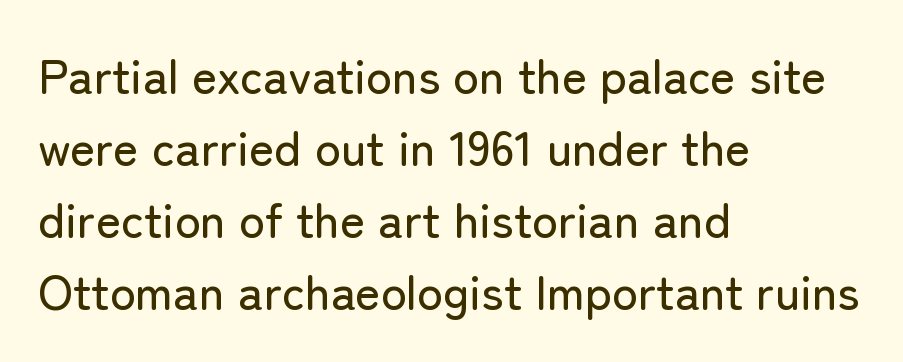
Underline: absent. Characters follow at the spacing the type designer built in. The block of text has a typical density, with ordinary space between rows. Note the varied advance widths — an 'i' is clearly narrower than an 'm'. In terms of letterform style, serifs are entirely absent. The passage is arranged the way most books set body copy — flush left.
